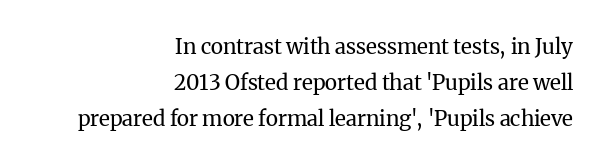
The compositor pushed each line to the right boundary. Underline: absent. The face looks like a standard text weight, possibly lighter. Students, note that the glyphs here touch the page at normal intervals. Every stem runs plumb, perpendicular to the baseline.
